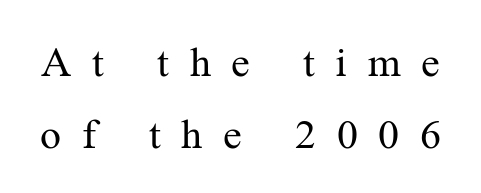
The image shows 42 px regular-weight serif type, upright; set line spacing 1.71x, unusually wide letter spacing (+0.49 em), not underlined; medium stroke contrast and a medium x-height.
